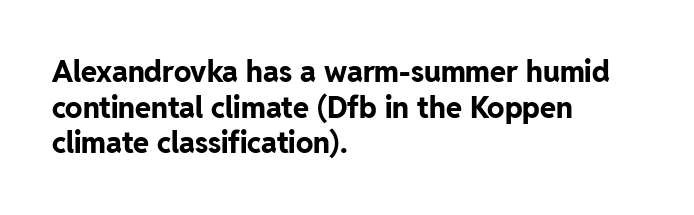
The space directly below the letters is spotless. Students, note that the glyphs here touch the page at normal intervals. On the weight axis this lands at bold, roughly 700. Character widths vary here, with narrow letters taking less room than wide ones. The typography opts for an upright posture over an oblique one. The typesetter chose a ragged-right arrangement here.
